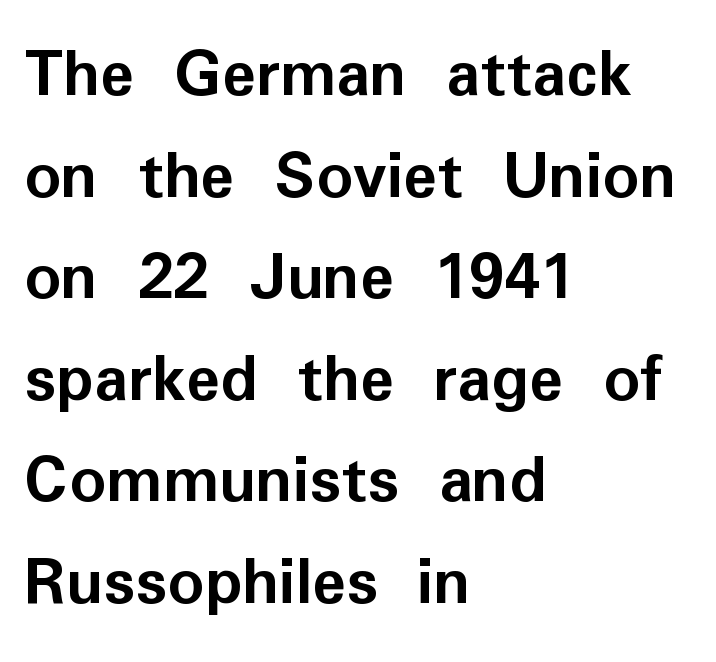
The image shows 71 px semibold sans-serif type, upright; set left-aligned, normal line spacing (1.43x), normal letter spacing, not underlined; low stroke contrast and a medium x-height.
